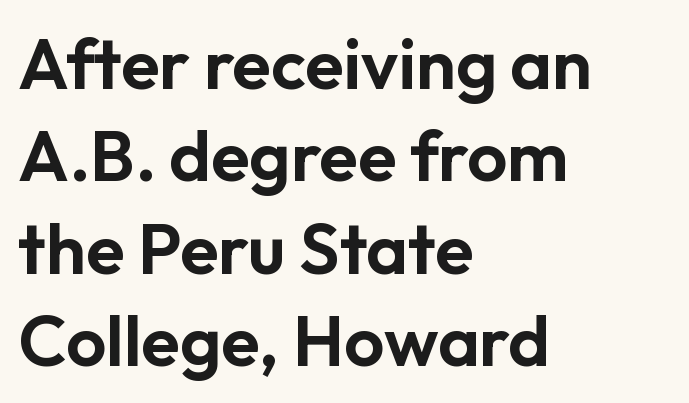
{"serif": "no", "italic": "no", "width": "normal", "stroke_contrast": "low", "x_height": "medium", "monospaced": "no", "underline": "no", "align": "left", "line_spacing": "normal", "line_spacing_ratio": 1.3, "letter_spacing": "normal", "letter_spacing_em": 0.0, "glyph_px": 71}
